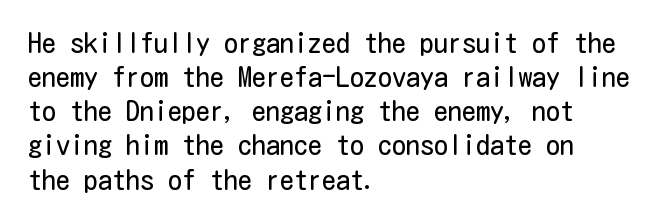
Grotesque or geometric, the face here clearly has no serifs. Between one letter and the next there's only the usual sliver of space. The strokes are not fattened; the text isn't bold. No word sits above an underline. The rendering anchors every line to the left-hand side.
